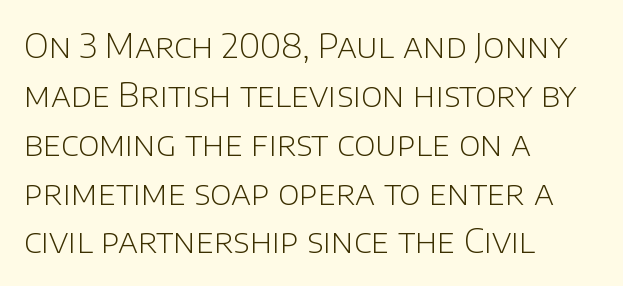
In CSS terms this would be text-align: left. Does extra space separate the letters? No, they use regular spacing. Unmarked baselines from the first word to the last. Letters have the restrained weight of plain body copy at most. Horizontal bands of white between lines are of average thickness. Do the characters align in a grid? No, the font is proportional.
